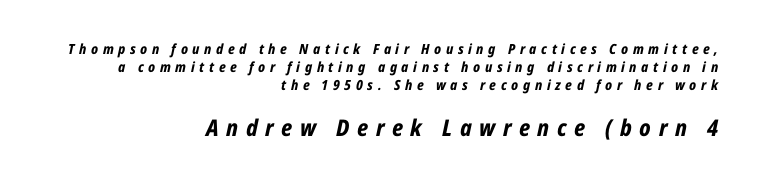
{"italic": "yes", "lean": "right", "slant_degrees": 12, "bold": "yes", "underline": "no", "align": "right", "line_spacing": "normal", "line_spacing_ratio": 1.27, "letter_spacing": "wide", "letter_spacing_em": 0.33, "larger_block": "second", "size_ratio": 1.64, "glyph_px": 23}
